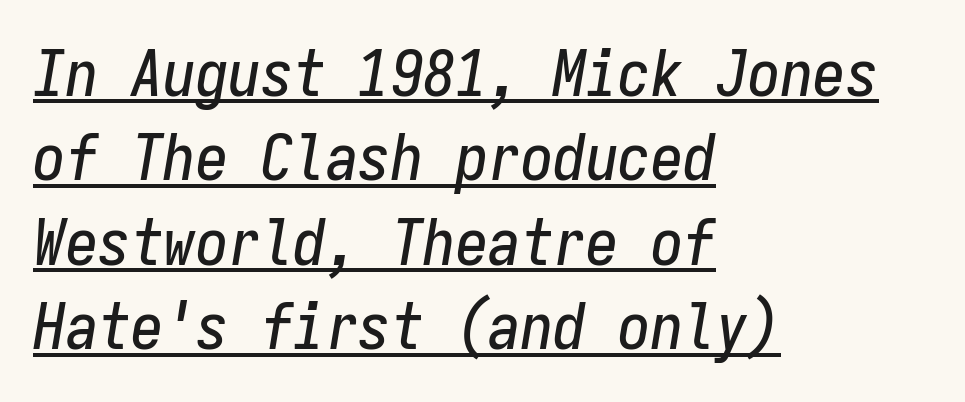
{"italic": "yes", "lean": "right", "slant_degrees": 9, "width": "condensed", "stroke_contrast": "low", "x_height": "medium", "monospaced": "yes", "underline": "yes", "align": "left", "line_spacing": "normal", "line_spacing_ratio": 1.3, "letter_spacing": "normal", "letter_spacing_em": 0.0, "glyph_px": 65}
